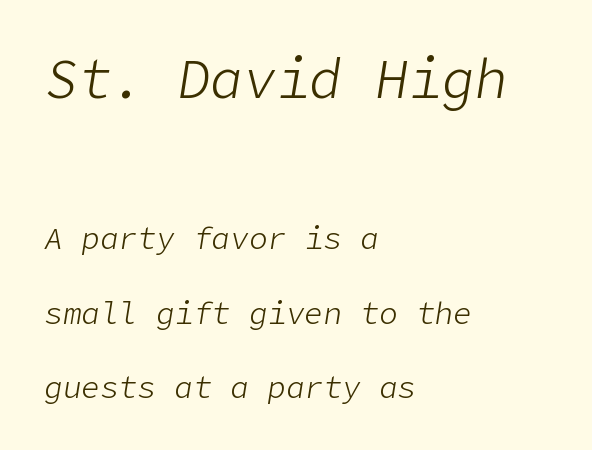
Q: Is the text bold? A: No.
Q: Is the text italic (slanted)? A: Yes, it leans right by about 9 degrees.
Q: Is the text underlined? A: No.
Q: How is the paragraph aligned? A: Left-aligned.
Q: Is the spacing between letters normal or unusually wide? A: Normal.
Q: Is the spacing between lines tight, normal or loose? A: Loose.
Q: Which block of text is set in a larger size, the first (top) or the second (bottom)? A: The first (top) one.
Q: Width (condensed, normal, or wide)? A: Normal.
Q: Stroke contrast? A: Low.
Q: x-height? A: Medium.
